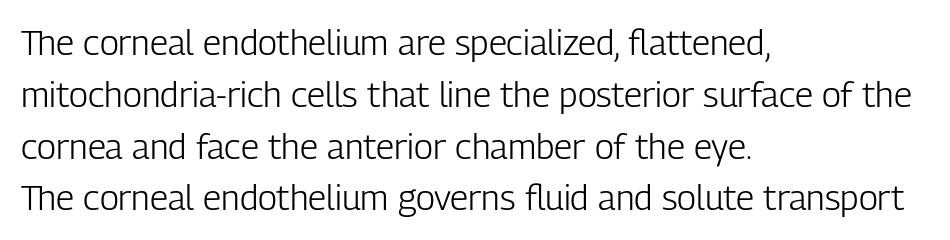
The line-height multiplier appears to be the usual default. The characters are drawn with everyday or finer stroke widths. A typesetter would mark this as roman, not italic. The type is set solid horizontally, with unmodified tracking.
